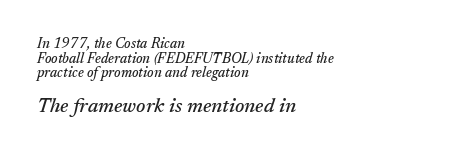
The lines are quadded left. A typesetter would mark this as italic. Students, note that the glyphs here touch the page at normal intervals. The space directly below the letters is spotless. Compared with typical paragraphs, the rows here are closer together. The more generous point size was reserved for the lower chunk.
